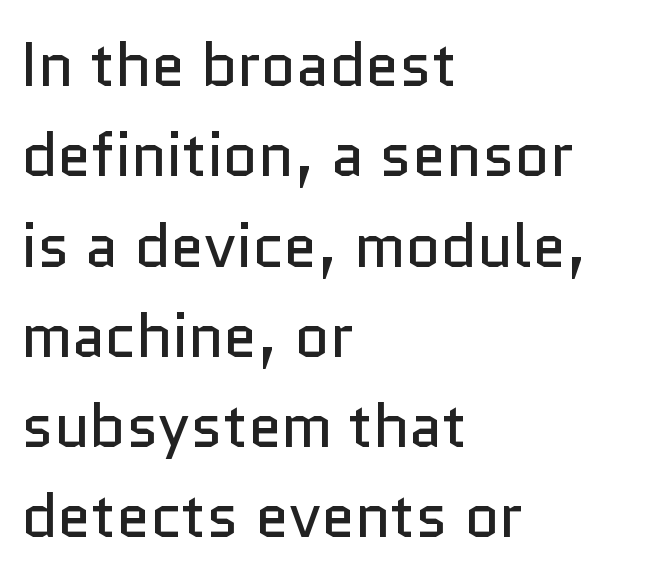
{"serif": "no", "italic": "no", "bold": "no", "weight": "regular", "width": "normal", "stroke_contrast": "low", "x_height": "medium", "monospaced": "no", "underline": "no", "align": "left", "line_spacing": "normal", "line_spacing_ratio": 1.48, "letter_spacing": "normal", "letter_spacing_em": 0.0, "glyph_px": 61}
